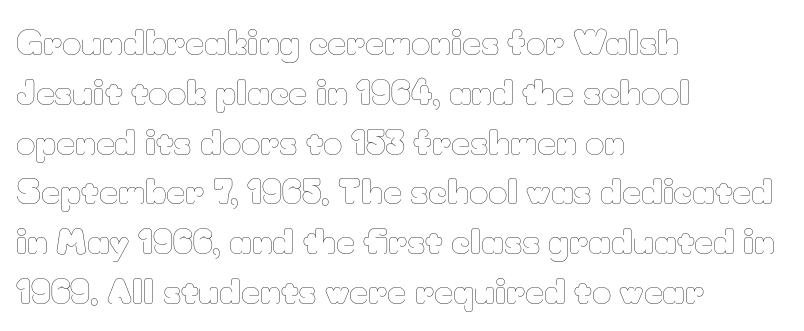
Evenly set lines give the paragraph a standard silhouette. You could call the tracking neutral — neither tight nor loose. No heavy texture on the line: the type isn't bold. The specimen omits any rule beneath the text block's lines.
